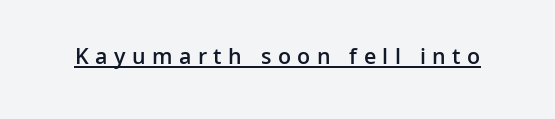
You can tell it's not italic because the verticals are truly vertical. This rendering features underlined lettering. Bold? Not quite — semibold, heavier than regular but stopping short. The tracking jumps out immediately: characters are airy and widely separated.
